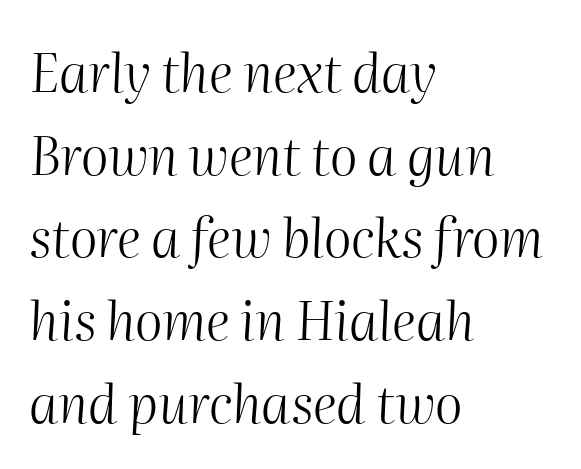
Q: Is the text bold? A: No.
Q: Is the text italic (slanted)? A: Yes, it leans right by about 2 degrees.
Q: Is the text underlined? A: No.
Q: How is the paragraph aligned? A: Left-aligned.
Q: Is the spacing between letters normal or unusually wide? A: Normal.
Q: Is the spacing between lines tight, normal or loose? A: Normal.
Q: Width (condensed, normal, or wide)? A: Normal.
Q: Stroke contrast? A: Medium.
Q: x-height? A: Medium.
Q: Monospaced? A: No.
